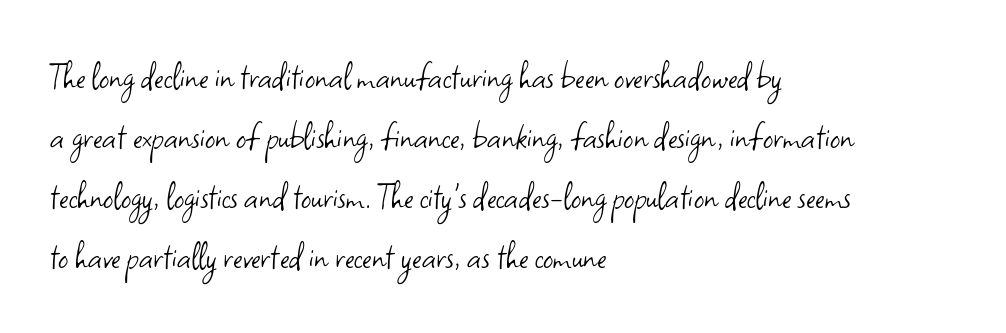
The letters carry no serifs — their stems end cleanly without finishing strokes. The horizontal fit of the characters is conventional and even. Weight: not bold — regular or lighter. Visually the block forms a straight wall on the left and a jagged coastline on the right.
